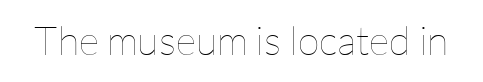
Q: Is the text bold? A: No.
Q: Is the text italic (slanted)? A: No, it is upright.
Q: Is the text underlined? A: No.
Q: Is the spacing between letters normal or unusually wide? A: Normal.
Q: Width (condensed, normal, or wide)? A: Normal.
Q: Stroke contrast? A: Low.
Q: x-height? A: Medium.
Q: Monospaced? A: No.
